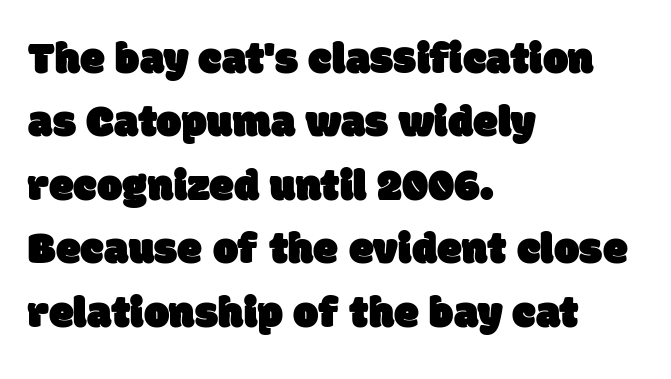
Q: Is the typeface a serif or a sans-serif typeface? A: Sans-serif.
Q: Is the text underlined? A: No.
Q: How is the paragraph aligned? A: Left-aligned.
Q: Is the spacing between letters normal or unusually wide? A: Normal.
Q: Is the spacing between lines tight, normal or loose? A: Normal.
Q: Width (condensed, normal, or wide)? A: Normal.
Q: Stroke contrast? A: Low.
Q: x-height? A: Large.
Q: Monospaced? A: No.
